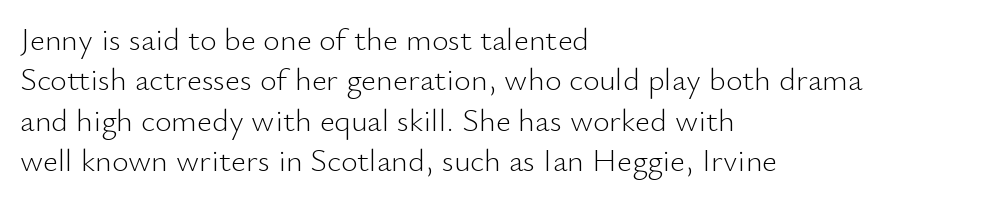
Think of a printed novel: that variable character pitch is what you see here. Is this a sans? Yes — the strokes have no serifs. Here the glyphs are tracked normally, forming tight word shapes. A quiet, ordinary-to-light weight characterises the typeface. The paragraph has a hard left edge and a soft right edge.
